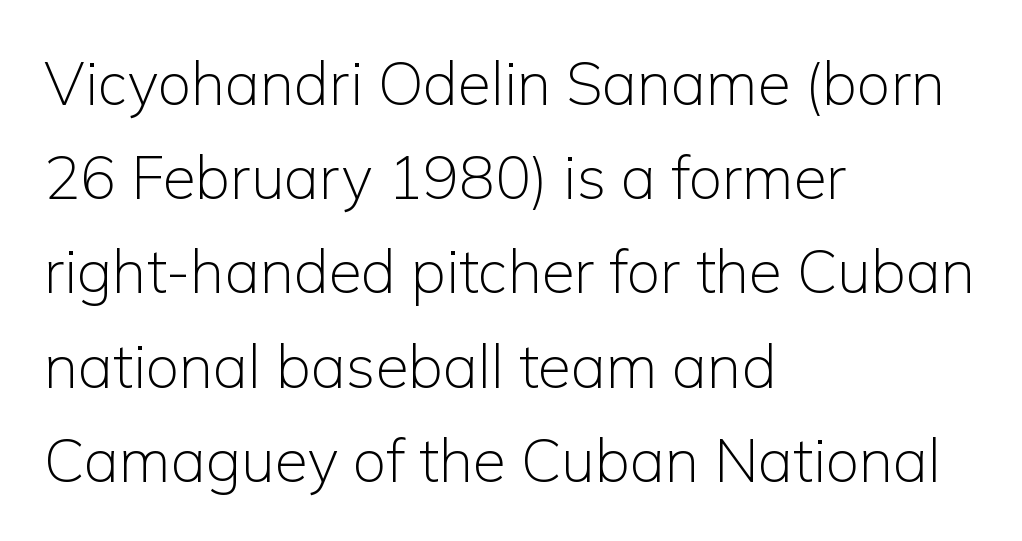
Stroke mass is kept to a normal reading level or below. A typesetter would call this proportional, since set widths differ per character. No extra tracking has been applied to these lines. The space between consecutive lines is moderate. You can tell from the bare stems that sans-serif type was used. The passage shown is not underscored anywhere.
